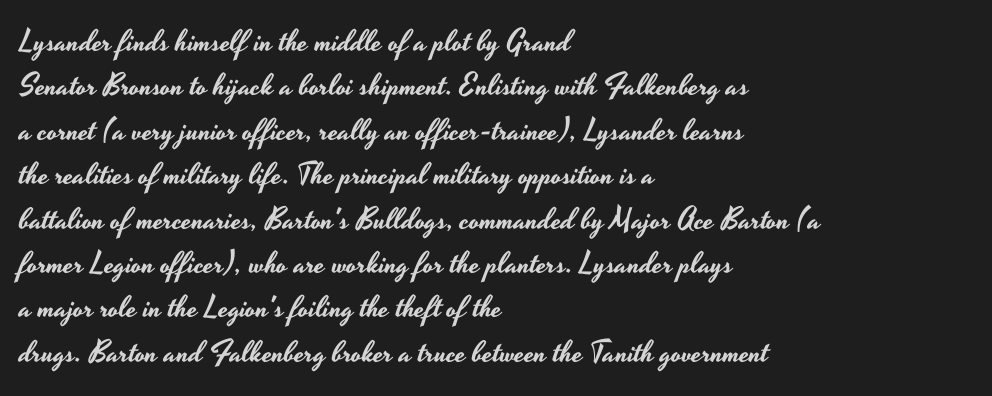
The image shows 30 px wide sans-serif type; set left-aligned, normal line spacing (1.48x), normal letter spacing, not underlined; low stroke contrast and a small x-height.
